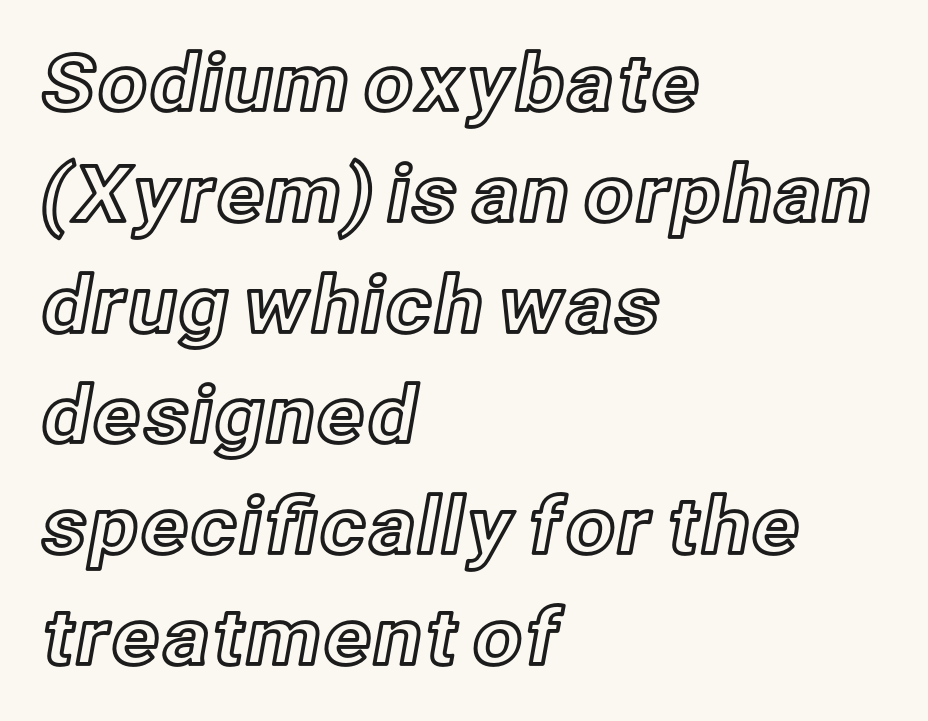
Q: Is the text italic (slanted)? A: Yes.
Q: Is the text underlined? A: No.
Q: How is the paragraph aligned? A: Left-aligned.
Q: Is the spacing between letters normal or unusually wide? A: Normal.
Q: Is the spacing between lines tight, normal or loose? A: Normal.
Q: Width (condensed, normal, or wide)? A: Normal.
Q: x-height? A: Medium.
Q: Monospaced? A: No.
